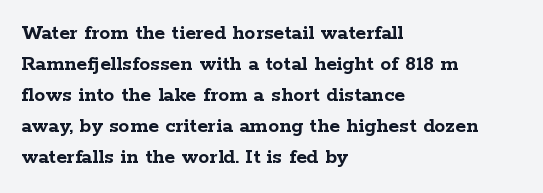
The image shows 22 px bold type, upright; set left-aligned, normal line spacing (1.41x), normal letter spacing, not underlined.
